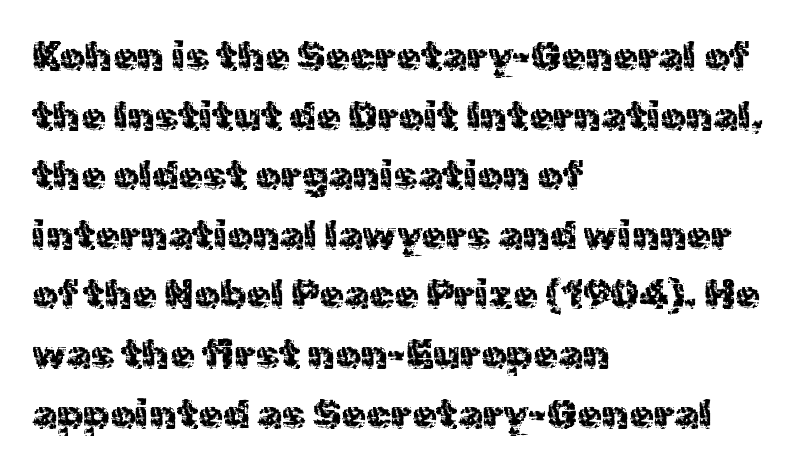
The image shows 40 px regular-weight sans-serif type, upright; set left-aligned, normal line spacing (1.49x), normal letter spacing, not underlined; a medium x-height.
